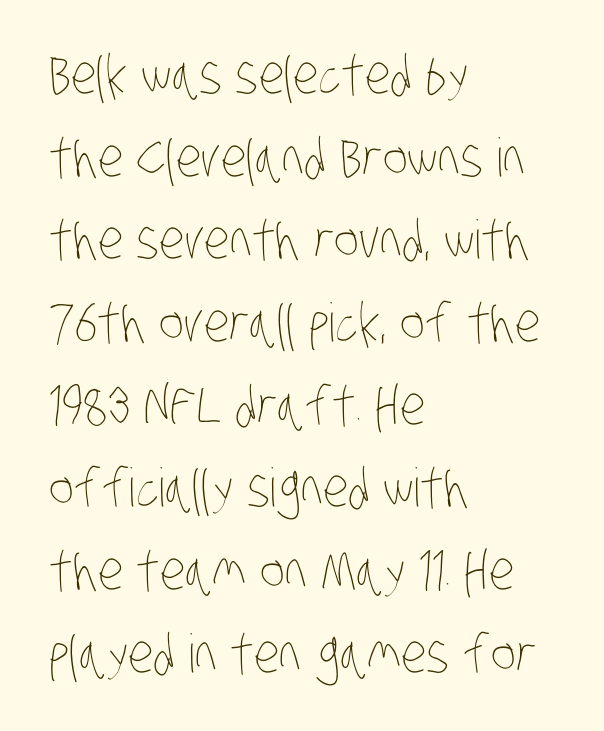
Q: Is the text bold? A: No.
Q: Is the text underlined? A: No.
Q: How is the paragraph aligned? A: Left-aligned.
Q: Is the spacing between letters normal or unusually wide? A: Normal.
Q: Is the spacing between lines tight, normal or loose? A: Normal.
Q: Width (condensed, normal, or wide)? A: Condensed.
Q: Stroke contrast? A: Low.
Q: x-height? A: Large.
Q: Monospaced? A: No.
